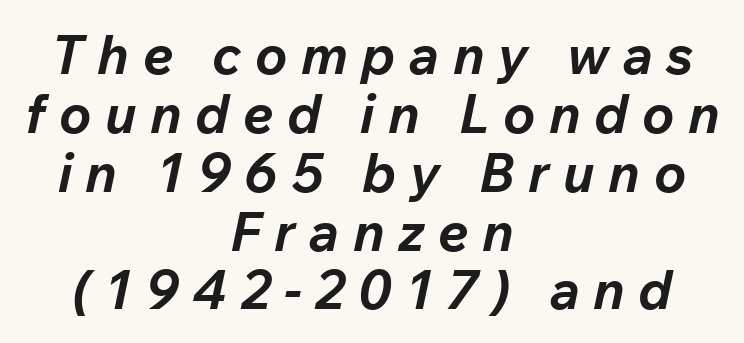
{"italic": "yes", "lean": "right", "slant_degrees": 12, "bold": "yes", "weight": "bold", "width": "normal", "stroke_contrast": "low", "x_height": "medium", "monospaced": "no", "underline": "no", "align": "center", "line_spacing": "tight", "line_spacing_ratio": 1.09, "letter_spacing": "wide", "letter_spacing_em": 0.25, "glyph_px": 54}
